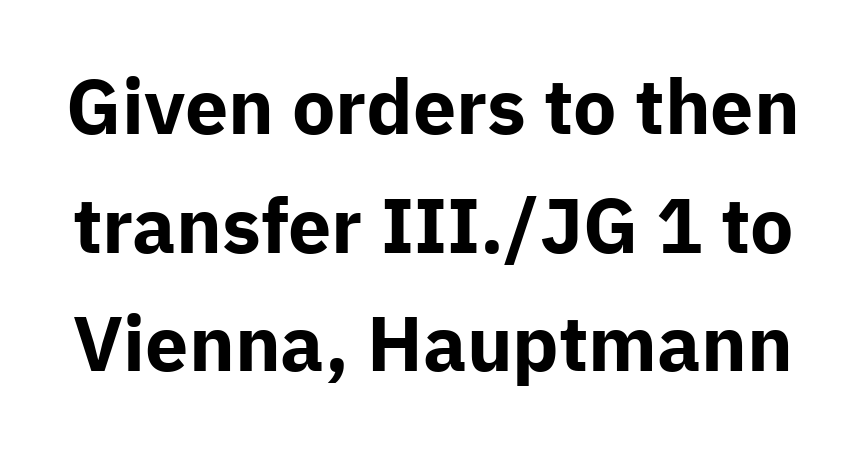
Q: Is the text bold? A: Yes.
Q: Is the text italic (slanted)? A: No, it is upright.
Q: Is the typeface a serif or a sans-serif typeface? A: Sans-serif.
Q: Is the text underlined? A: No.
Q: Is the spacing between letters normal or unusually wide? A: Normal.
Q: Is the spacing between lines tight, normal or loose? A: Normal.
Q: Width (condensed, normal, or wide)? A: Normal.
Q: Stroke contrast? A: Low.
Q: x-height? A: Medium.
Q: Monospaced? A: No.
